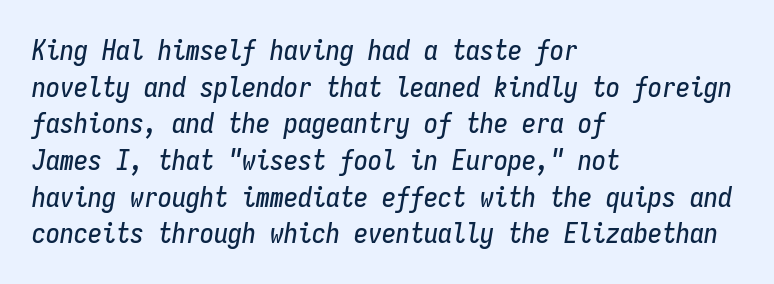
Q: Is the text italic (slanted)? A: Yes, it leans right by about 9 degrees.
Q: Is the text underlined? A: No.
Q: How is the paragraph aligned? A: Left-aligned.
Q: Is the spacing between letters normal or unusually wide? A: Normal.
Q: Is the spacing between lines tight, normal or loose? A: Normal.
Q: Width (condensed, normal, or wide)? A: Condensed.
Q: Stroke contrast? A: Low.
Q: x-height? A: Medium.
Q: Monospaced? A: Yes.
